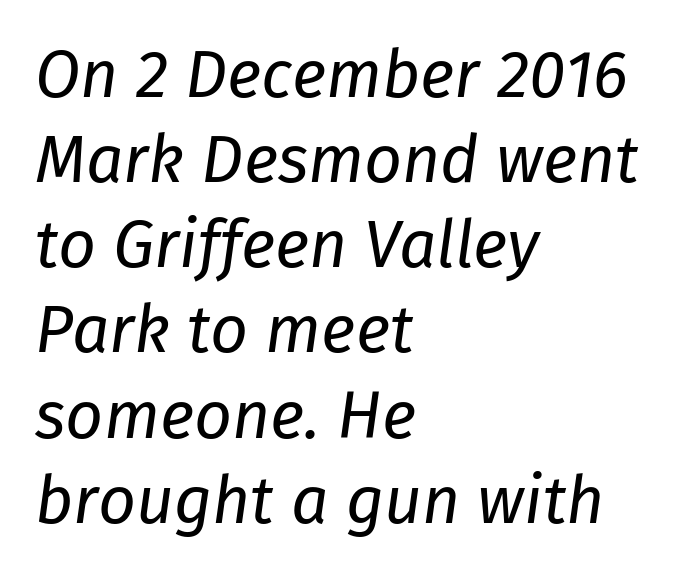
Weight: regular or lighter. The vertical gap from one line to the next is medium. A typesetter would mark this as italic. Check under the words: just untouched page.
